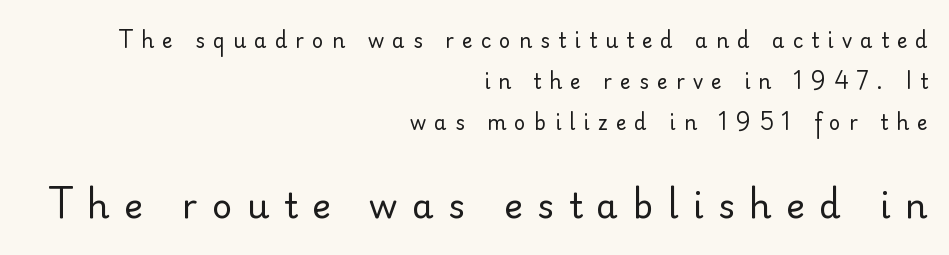
The image shows 35 px regular-weight sans-serif type, upright; set right-aligned, loose line spacing (2.04x), unusually wide letter spacing (+0.41 em), not underlined; the second (bottom) block is 1.75x larger; low stroke contrast and a small x-height.
